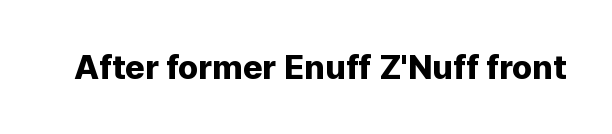
The letters advance in unequal steps, a hallmark of proportional type. The font's upright variant was chosen for this text. Every letter is thick-stroked: bold, no question. Decoration check: the copy has no underline.
